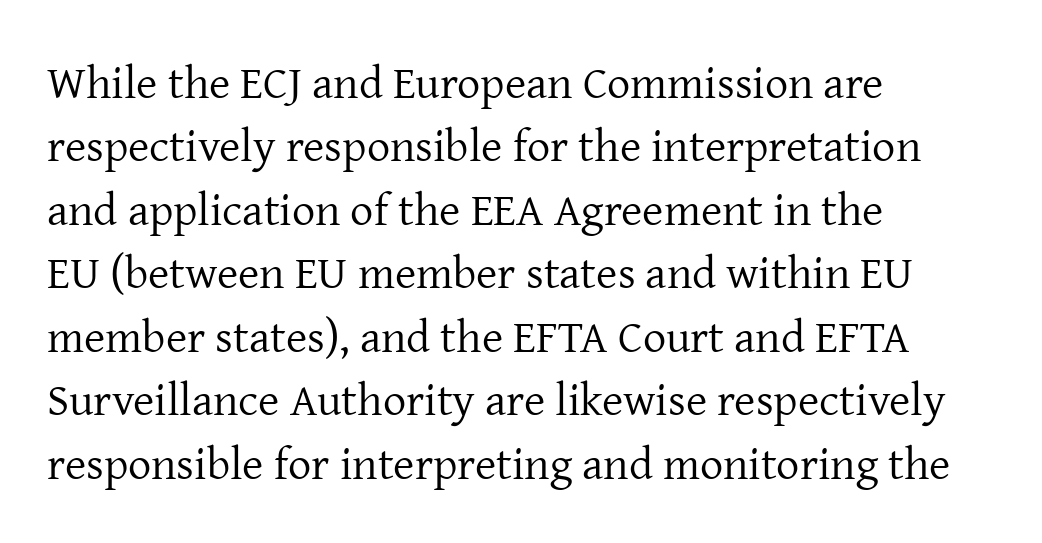
Q: Is the text bold? A: No.
Q: Is the text italic (slanted)? A: No, it is upright.
Q: Is the typeface a serif or a sans-serif typeface? A: Serif.
Q: Is the text underlined? A: No.
Q: How is the paragraph aligned? A: Left-aligned.
Q: Is the spacing between letters normal or unusually wide? A: Normal.
Q: Is the spacing between lines tight, normal or loose? A: Normal.
Q: Width (condensed, normal, or wide)? A: Normal.
Q: Stroke contrast? A: Low.
Q: x-height? A: Medium.
Q: Monospaced? A: No.
